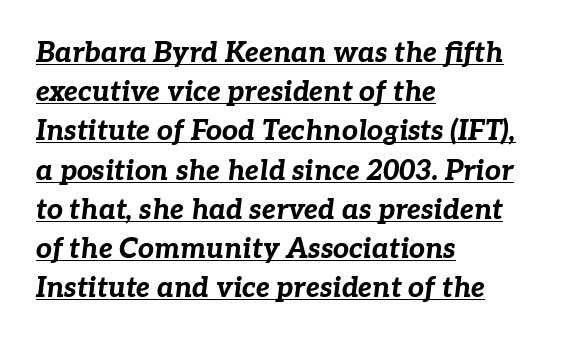
The image shows 28 px bold type, italic (leaning right); set left-aligned, normal line spacing (1.4x), normal letter spacing, underlined; low stroke contrast and a medium x-height.
